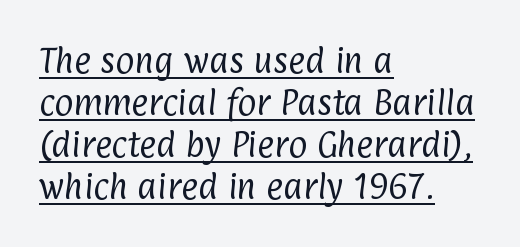
{"serif": "no", "bold": "no", "weight": "regular", "width": "condensed", "stroke_contrast": "low", "x_height": "medium", "monospaced": "no", "underline": "yes", "align": "left", "line_spacing": "normal", "line_spacing_ratio": 1.45, "letter_spacing": "normal", "letter_spacing_em": 0.0, "glyph_px": 29}
